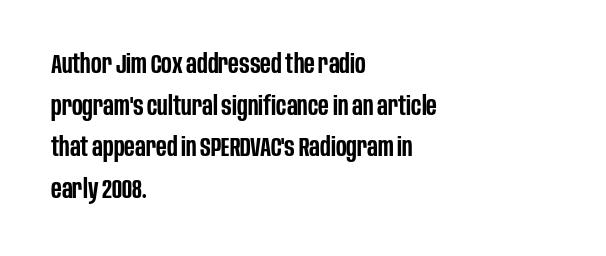
The foot of each line stays bare and open. Teacher's note: observe the even left margin — that is flush-left alignment. Summary of vertical rhythm: regular, with standard interline spacing. The typesetting leans somewhat heavy: a semibold. The lettering stays uniformly vertical, giving the passage a roman look.
